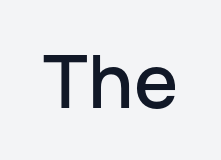
{"serif": "no", "italic": "no", "width": "normal", "stroke_contrast": "low", "x_height": "medium", "monospaced": "no", "underline": "no", "letter_spacing": "normal", "letter_spacing_em": 0.0, "glyph_px": 74}
